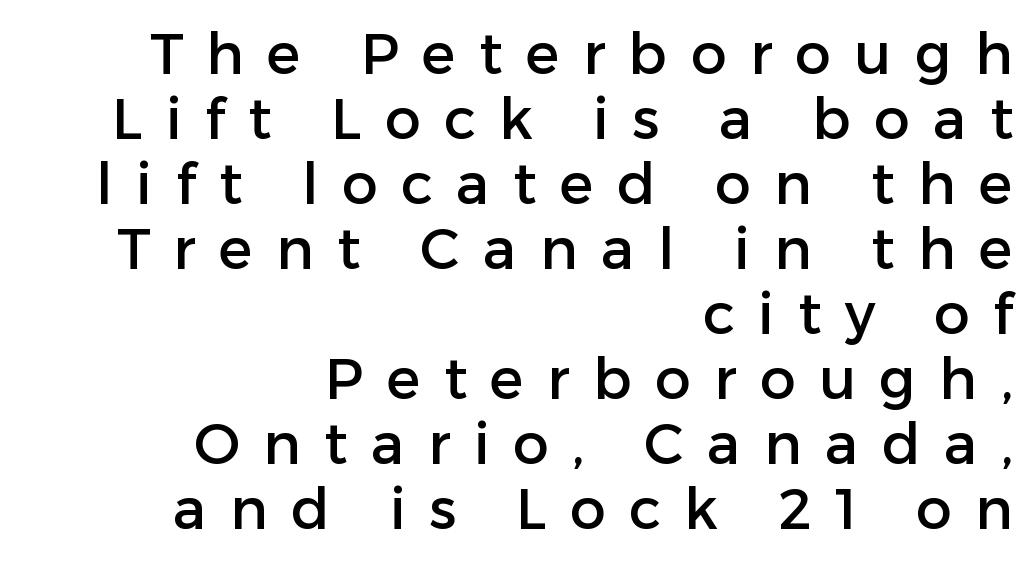
Line endings align vertically; line beginnings do not. If you measured baseline to baseline, you'd find a short distance. Every character sits straight up, as roman type does. These lines are rendered in a variable-pitch font. Observe the wide spacing: letters keep a clear distance from each other. Clear beneath every line of the passage.
